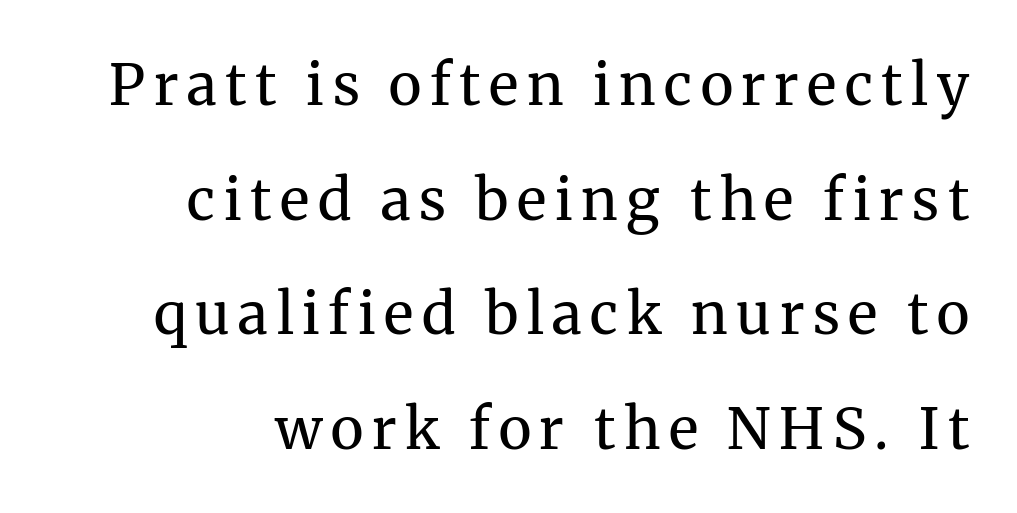
{"serif": "yes", "italic": "no", "bold": "no", "weight": "regular", "width": "normal", "stroke_contrast": "medium", "x_height": "medium", "monospaced": "no", "underline": "no", "align": "right", "line_spacing": "loose", "line_spacing_ratio": 2.01, "glyph_px": 57}
